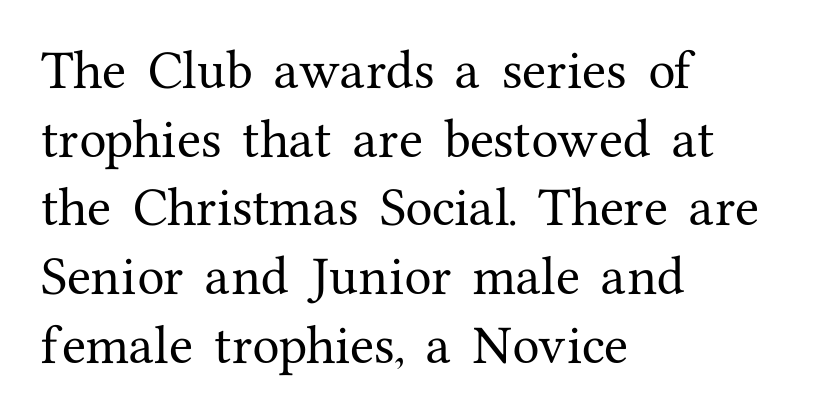
Q: Is the text italic (slanted)? A: No, it is upright.
Q: Is the typeface a serif or a sans-serif typeface? A: Serif.
Q: Is the text underlined? A: No.
Q: How is the paragraph aligned? A: Left-aligned.
Q: Is the spacing between letters normal or unusually wide? A: Normal.
Q: Is the spacing between lines tight, normal or loose? A: Normal.
Q: Width (condensed, normal, or wide)? A: Normal.
Q: Stroke contrast? A: Medium.
Q: x-height? A: Medium.
Q: Monospaced? A: No.
